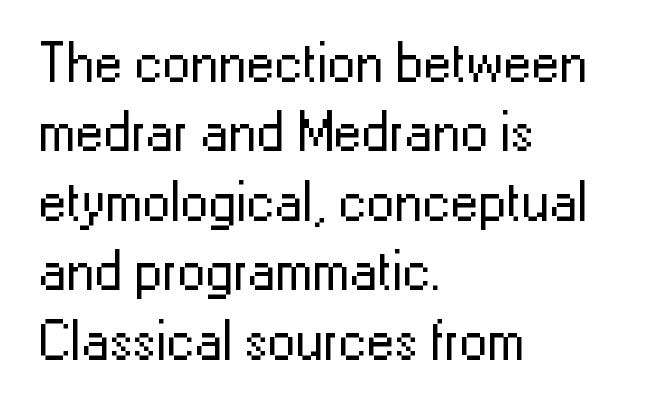
{"serif": "no", "italic": "no", "bold": "no", "weight": "regular", "width": "normal", "stroke_contrast": "low", "x_height": "medium", "monospaced": "no", "underline": "no", "align": "left", "line_spacing_ratio": 1.24, "letter_spacing": "normal", "letter_spacing_em": 0.0, "glyph_px": 56}
